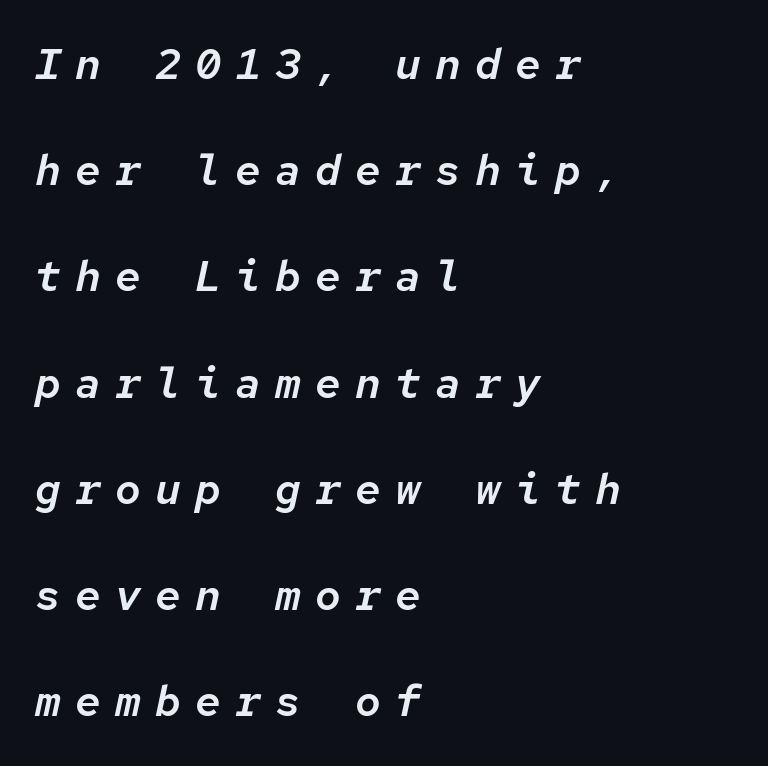
Q: Is the text italic (slanted)? A: Yes, it leans right by about 12 degrees.
Q: Is the text underlined? A: No.
Q: How is the paragraph aligned? A: Left-aligned.
Q: Is the spacing between letters normal or unusually wide? A: Unusually wide.
Q: Is the spacing between lines tight, normal or loose? A: Loose.
Q: Width (condensed, normal, or wide)? A: Normal.
Q: Stroke contrast? A: Low.
Q: x-height? A: Medium.
Q: Monospaced? A: Yes.
